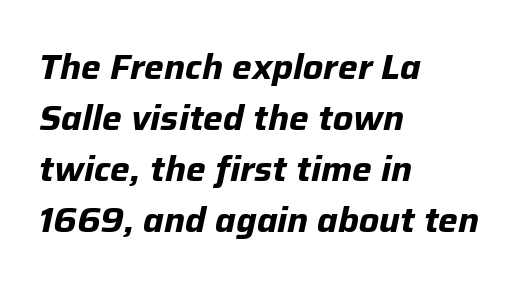
{"italic": "yes", "lean": "right", "slant_degrees": 12, "bold": "yes", "weight": "bold", "width": "normal", "stroke_contrast": "low", "x_height": "medium", "monospaced": "no", "underline": "no", "align": "left", "line_spacing": "normal", "line_spacing_ratio": 1.46, "letter_spacing": "normal", "letter_spacing_em": 0.0, "glyph_px": 35}
